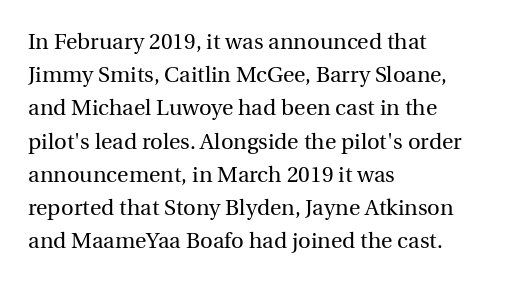
{"italic": "no", "bold": "no", "underline": "no", "align": "left", "line_spacing": "normal", "line_spacing_ratio": 1.51, "letter_spacing": "normal", "letter_spacing_em": 0.0, "glyph_px": 22}
